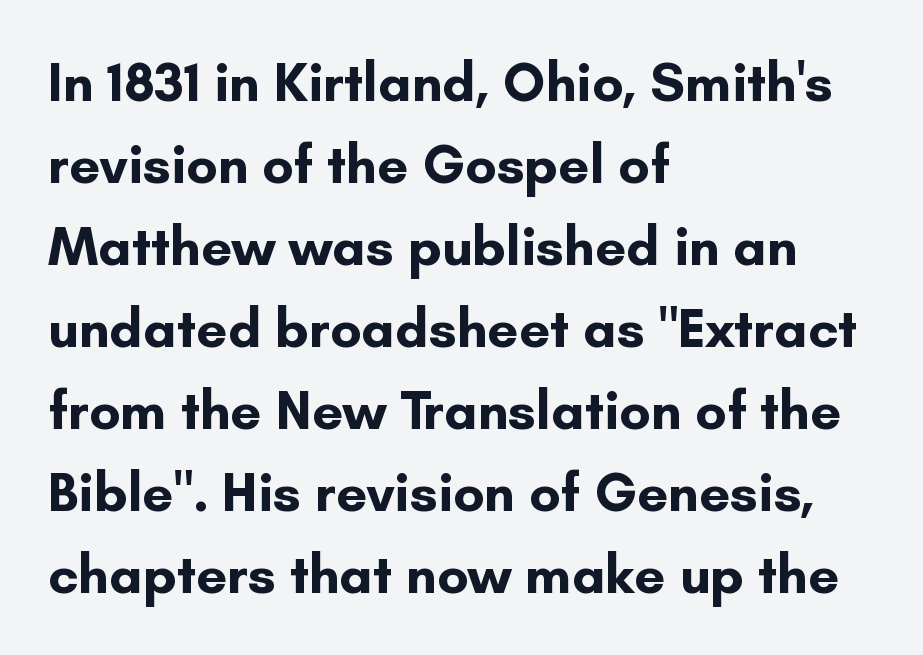
The image shows 55 px bold sans-serif type, upright; set left-aligned, normal line spacing (1.49x), normal letter spacing, not underlined; low stroke contrast and a small x-height.
